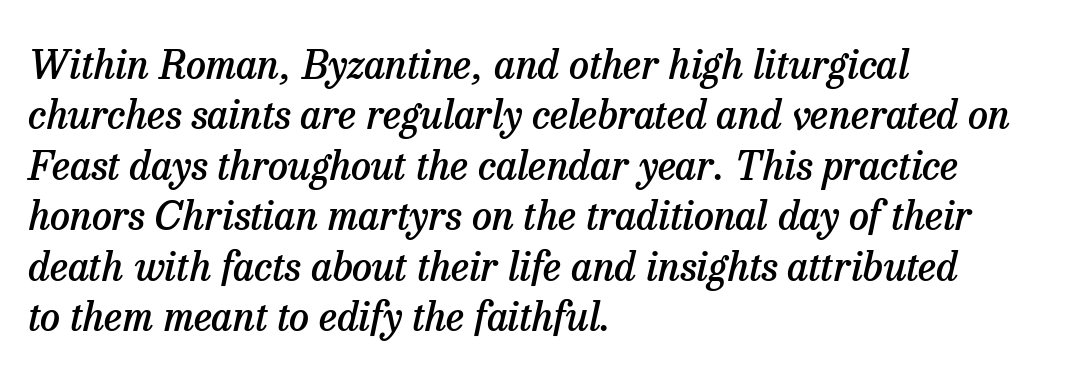
Evenly set lines give the paragraph a standard silhouette. An italicized treatment has been applied to the whole sample. Words appear dense and cohesive because spacing is normal. Clear beneath every line of the passage.
